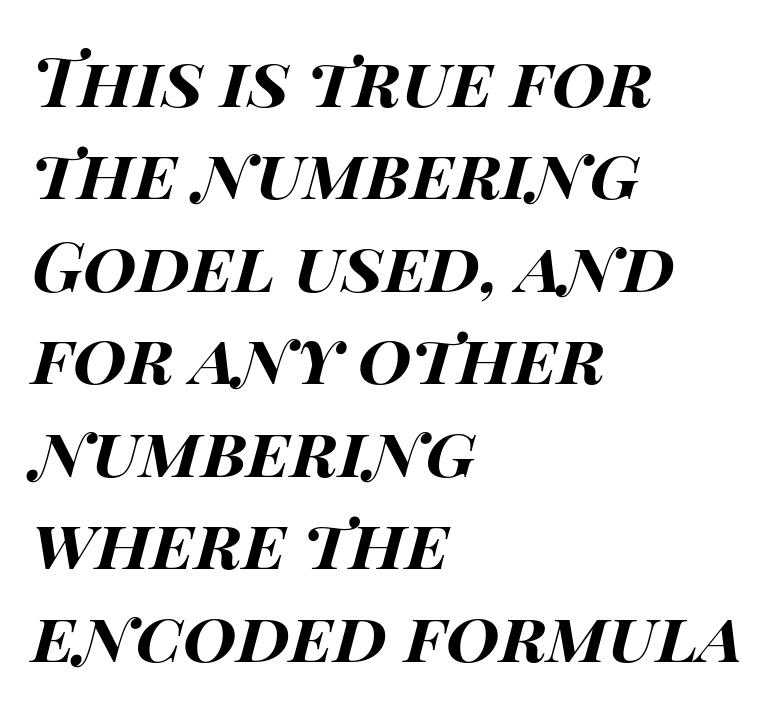
Q: Is the text bold? A: Yes.
Q: Is the text italic (slanted)? A: Yes, it leans right by about 15 degrees.
Q: Is the text underlined? A: No.
Q: How is the paragraph aligned? A: Left-aligned.
Q: Is the spacing between letters normal or unusually wide? A: Normal.
Q: Is the spacing between lines tight, normal or loose? A: Normal.
Q: Width (condensed, normal, or wide)? A: Wide.
Q: Stroke contrast? A: High.
Q: x-height? A: Large.
Q: Monospaced? A: No.
